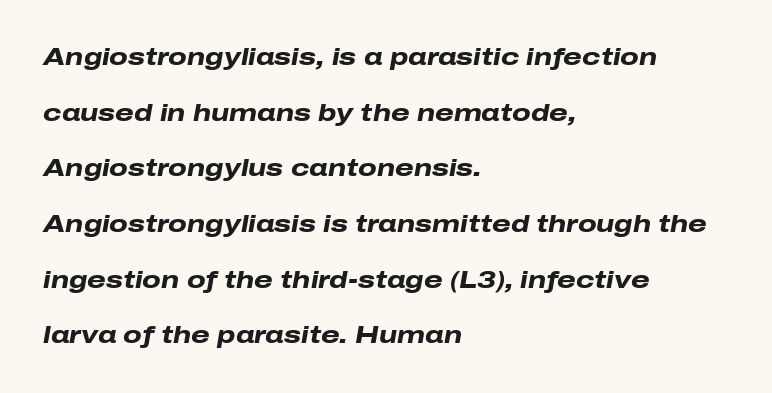
The image shows 24 px bold type, italic (leaning right); set left-aligned, loose line spacing (2.32x), normal letter spacing, not underlined.
